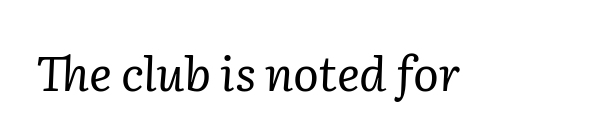
Q: Is the text bold? A: No.
Q: Is the text italic (slanted)? A: Yes, it leans right by about 2 degrees.
Q: Is the typeface a serif or a sans-serif typeface? A: Serif.
Q: Is the text underlined? A: No.
Q: Is the spacing between letters normal or unusually wide? A: Normal.
Q: Width (condensed, normal, or wide)? A: Normal.
Q: Stroke contrast? A: Low.
Q: x-height? A: Medium.
Q: Monospaced? A: No.
